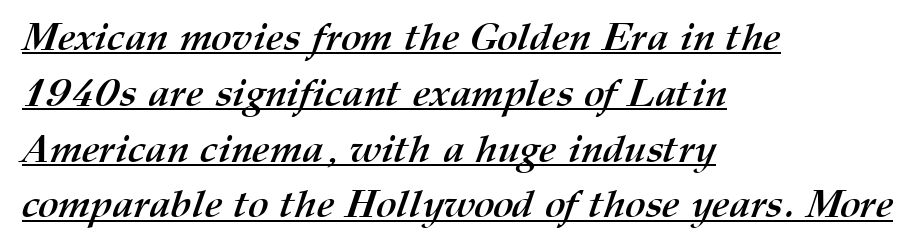
Q: Is the text bold? A: Yes.
Q: Is the text underlined? A: Yes.
Q: How is the paragraph aligned? A: Left-aligned.
Q: Is the spacing between letters normal or unusually wide? A: Normal.
Q: Is the spacing between lines tight, normal or loose? A: Normal.
Q: Width (condensed, normal, or wide)? A: Normal.
Q: Stroke contrast? A: Medium.
Q: x-height? A: Medium.
Q: Monospaced? A: No.
